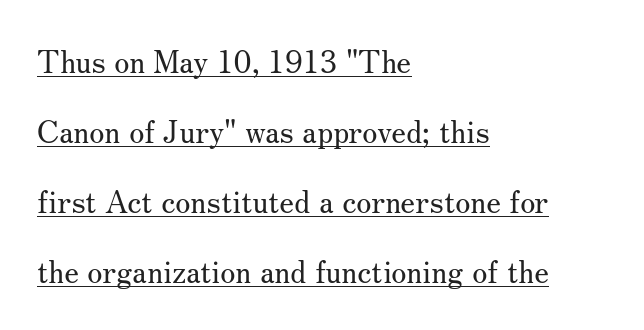
Q: Is the text bold? A: No.
Q: Is the text italic (slanted)? A: No, it is upright.
Q: Is the typeface a serif or a sans-serif typeface? A: Serif.
Q: Is the text underlined? A: Yes.
Q: How is the paragraph aligned? A: Left-aligned.
Q: Is the spacing between letters normal or unusually wide? A: Normal.
Q: Is the spacing between lines tight, normal or loose? A: Loose.
Q: Width (condensed, normal, or wide)? A: Normal.
Q: Stroke contrast? A: Medium.
Q: x-height? A: Small.
Q: Monospaced? A: No.
